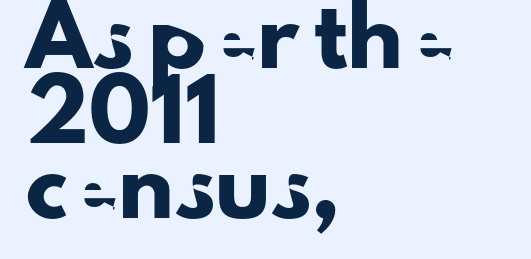
{"serif": "no", "italic": "no", "width": "normal", "stroke_contrast": "low", "x_height": "small", "monospaced": "no", "underline": "no", "align": "left", "line_spacing": "normal", "line_spacing_ratio": 1.34, "letter_spacing": "normal", "letter_spacing_em": 0.0, "glyph_px": 56}
